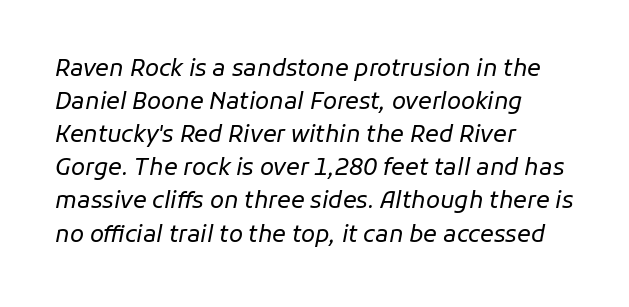
{"italic": "yes", "lean": "right", "slant_degrees": 11, "bold": "no", "underline": "no", "align": "left", "line_spacing": "normal", "line_spacing_ratio": 1.44, "letter_spacing": "normal", "letter_spacing_em": 0.0, "glyph_px": 23}
